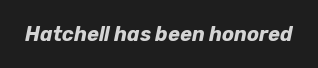
The image shows 20 px bold type, italic (leaning right); set normal letter spacing, not underlined.
